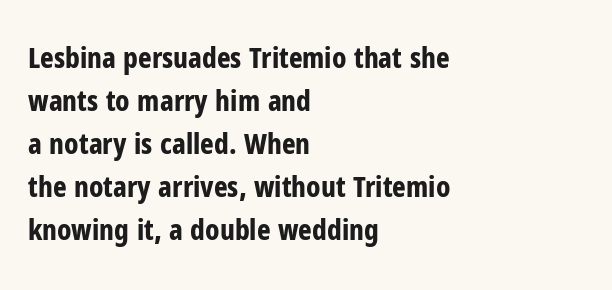
Q: Is the text bold? A: Yes.
Q: Is the text italic (slanted)? A: No, it is upright.
Q: Is the typeface a serif or a sans-serif typeface? A: Sans-serif.
Q: Is the text underlined? A: No.
Q: How is the paragraph aligned? A: Left-aligned.
Q: Is the spacing between letters normal or unusually wide? A: Normal.
Q: Is the spacing between lines tight, normal or loose? A: Normal.
Q: Width (condensed, normal, or wide)? A: Condensed.
Q: Stroke contrast? A: Low.
Q: x-height? A: Medium.
Q: Monospaced? A: No.
